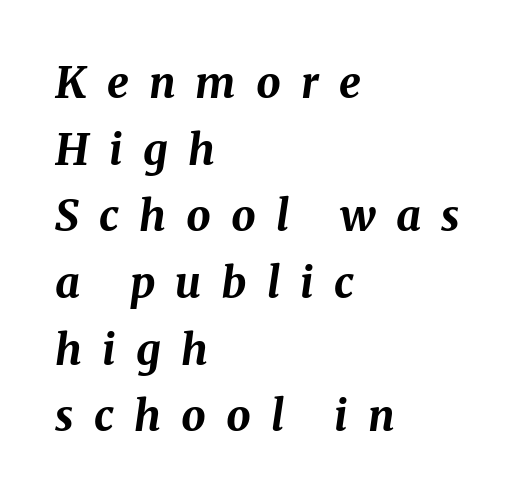
You could only call the tracking loose — the letters float apart. Is there much room between lines? A standard amount, neither cramped nor airy. The rendering applies a slant to the glyphs. Here the designer chose a conventional face with non-uniform glyph widths.
